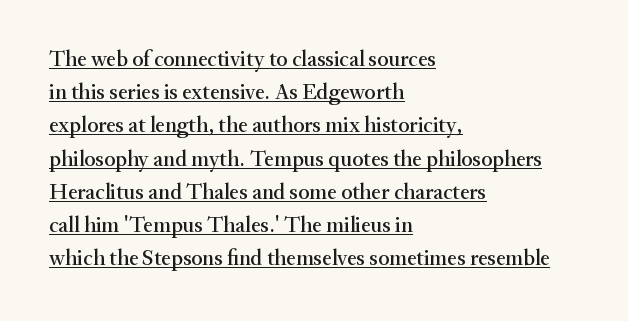
{"italic": "no", "underline": "yes", "align": "left", "line_spacing": "normal", "line_spacing_ratio": 1.51, "letter_spacing": "normal", "letter_spacing_em": 0.0, "glyph_px": 22}
